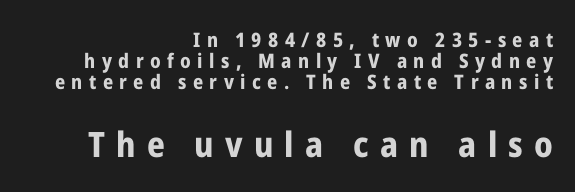
{"serif": "no", "italic": "no", "bold": "yes", "weight": "bold", "width": "condensed", "stroke_contrast": "low", "x_height": "medium", "monospaced": "no", "underline": "no", "align": "right", "line_spacing": "tight", "line_spacing_ratio": 1.05, "letter_spacing": "wide", "letter_spacing_em": 0.32, "larger_block": "second", "size_ratio": 1.75, "glyph_px": 35}
